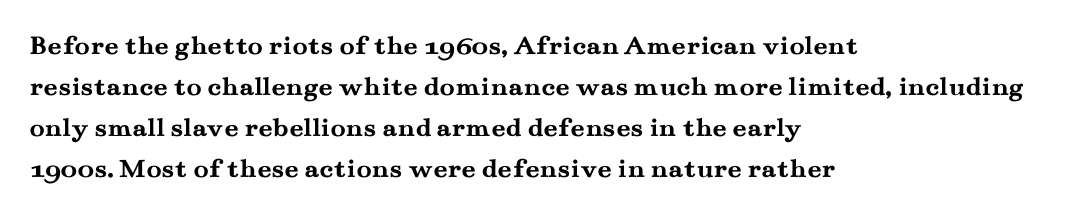
{"serif": "yes", "italic": "no", "bold": "yes", "weight": "semibold", "width": "wide", "stroke_contrast": "medium", "x_height": "small", "monospaced": "no", "underline": "no", "align": "left", "line_spacing": "normal", "line_spacing_ratio": 1.47, "letter_spacing": "normal", "letter_spacing_em": 0.0, "glyph_px": 28}
